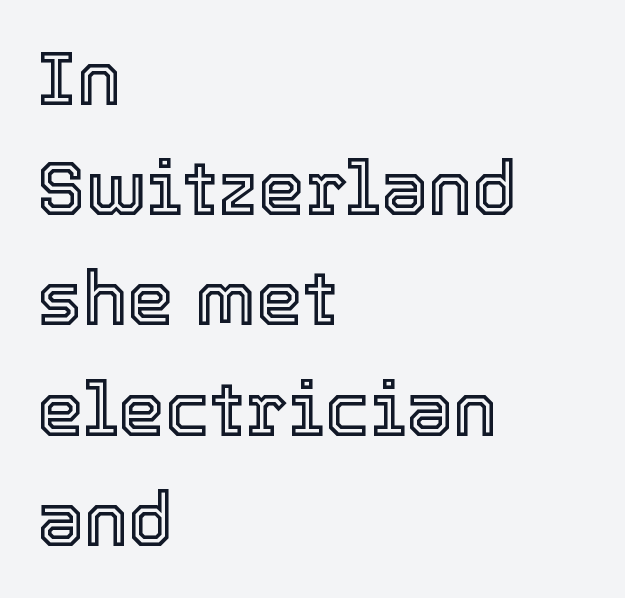
Tracking value appears to be zero — textbook default spacing. Underline: absent. Character widths vary here, with narrow letters taking less room than wide ones. You can tell it's not italic because the verticals are truly vertical. Baseline-to-baseline distance is the conventional proportion of letter height.
